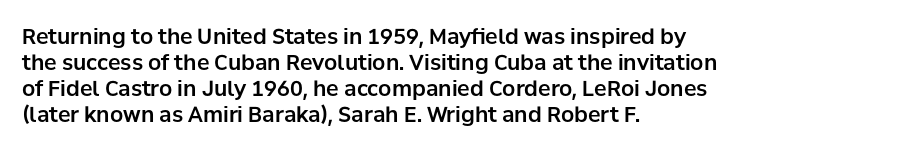
Q: Is the text italic (slanted)? A: No, it is upright.
Q: Is the text underlined? A: No.
Q: How is the paragraph aligned? A: Left-aligned.
Q: Is the spacing between letters normal or unusually wide? A: Normal.
